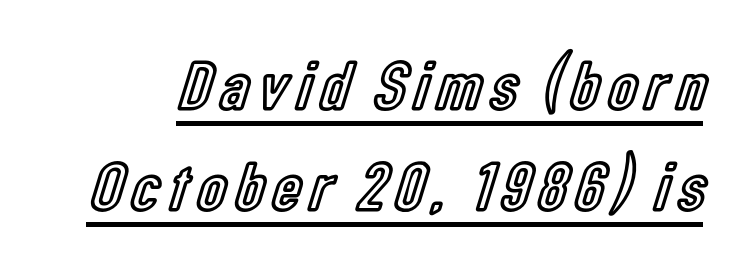
Here the designer chose a conventional face with non-uniform glyph widths. Compared with typical paragraphs, the rows here are spaced about the same. These characters rest on top of a visible drawn line.
